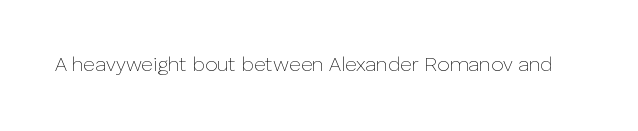
Q: Is the text bold? A: No.
Q: Is the text italic (slanted)? A: No, it is upright.
Q: Is the text underlined? A: No.
Q: Is the spacing between letters normal or unusually wide? A: Normal.
